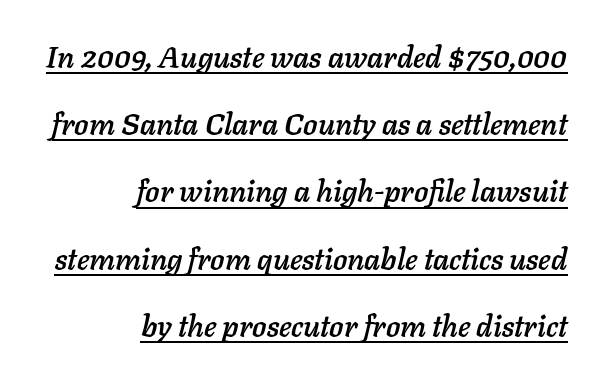
Caption: standard tracking, unaltered. Yep, that's italic — everything's leaning. Has an underline been added? It has. Think of a printed novel: that variable character pitch is what you see here. Honestly, the rows look like they've been pulled way apart. The typesetter chose a ragged-left arrangement here.
